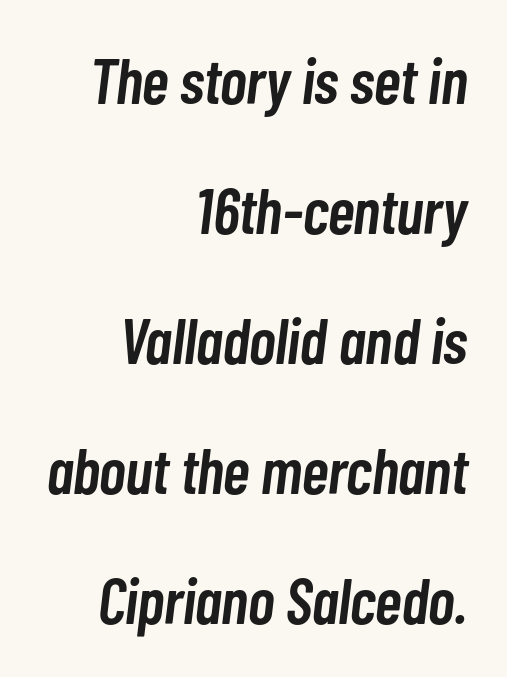
Q: Is the text bold? A: Semi-bold.
Q: Is the text italic (slanted)? A: Yes, it leans right by about 7 degrees.
Q: Is the text underlined? A: No.
Q: How is the paragraph aligned? A: Right-aligned.
Q: Is the spacing between letters normal or unusually wide? A: Normal.
Q: Is the spacing between lines tight, normal or loose? A: Loose.
Q: Width (condensed, normal, or wide)? A: Condensed.
Q: Stroke contrast? A: Low.
Q: x-height? A: Medium.
Q: Monospaced? A: No.
